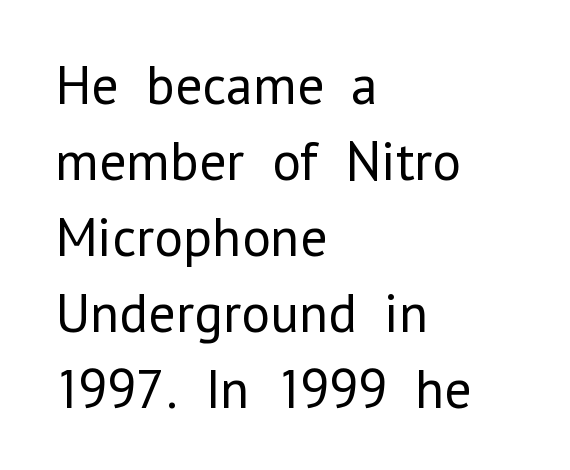
The image shows 55 px regular-weight sans-serif type, upright; set left-aligned, normal line spacing (1.38x), normal letter spacing, not underlined; low stroke contrast and a medium x-height.
